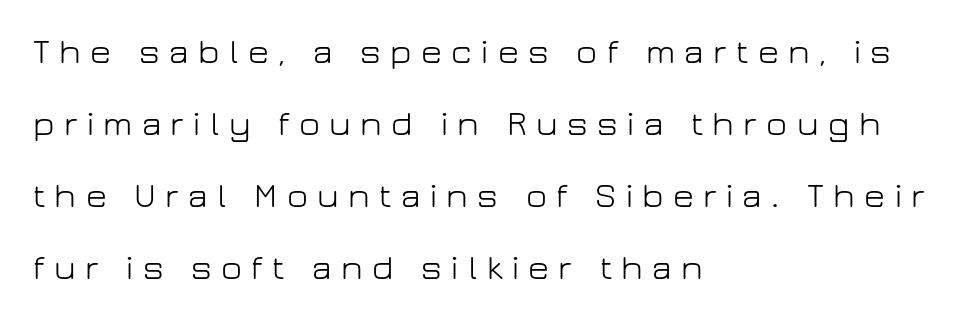
Q: Is the text bold? A: No.
Q: Is the text italic (slanted)? A: No, it is upright.
Q: Is the typeface a serif or a sans-serif typeface? A: Sans-serif.
Q: Is the text underlined? A: No.
Q: How is the paragraph aligned? A: Left-aligned.
Q: Is the spacing between letters normal or unusually wide? A: Unusually wide.
Q: Is the spacing between lines tight, normal or loose? A: Loose.
Q: Width (condensed, normal, or wide)? A: Normal.
Q: Stroke contrast? A: Low.
Q: x-height? A: Medium.
Q: Monospaced? A: No.
